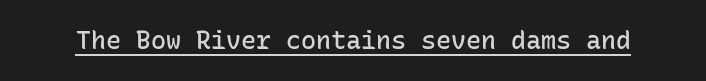
The image shows 25 px text type, upright; set normal letter spacing, underlined.
